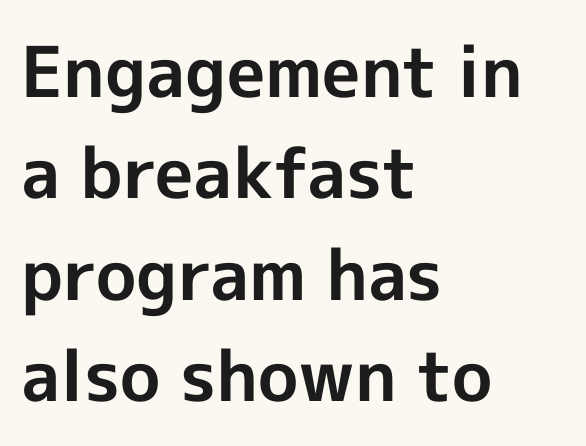
Compared with typical body copy, the letter spacing here is the same. Underlining? Definitely not there. The paragraph shown leans on its left margin. Posture: upright roman. You could not count columns in this text — the font is proportionally spaced.
